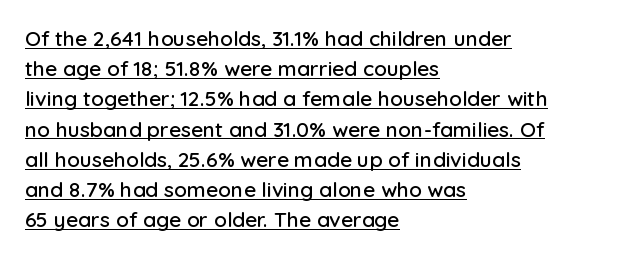
The image shows 21 px text type, upright; set left-aligned, normal line spacing (1.44x), normal letter spacing, underlined.
